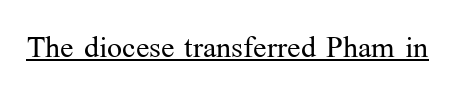
Are there feet on the stems? There are — it's a serif. Look at the tracking — it's just the regular setting, nothing added. The passage shown is not bold in any degree. These lines were composed using upright roman letters.
